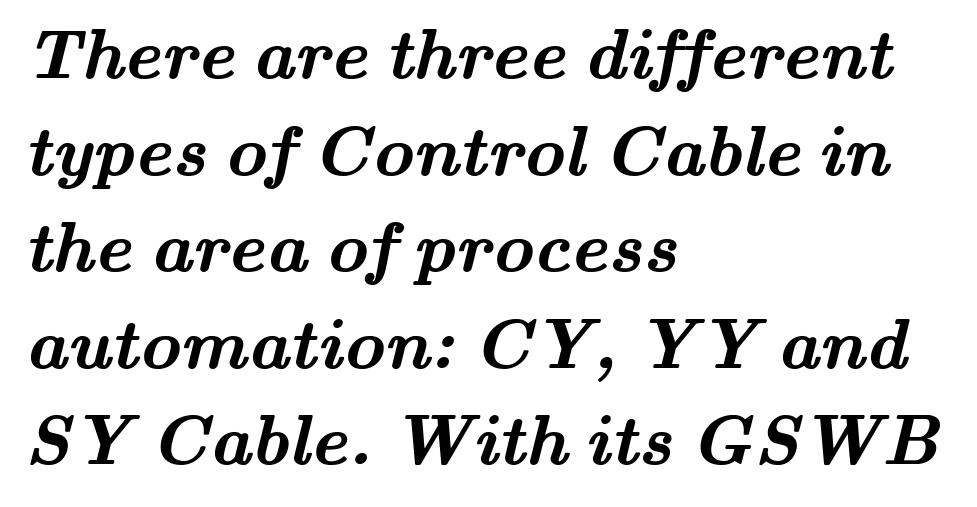
The image shows 71 px semibold, wide serif type; set left-aligned, normal line spacing (1.36x), normal letter spacing, not underlined; medium stroke contrast and a small x-height.
